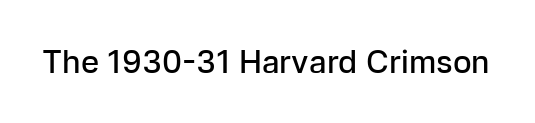
The image shows 31 px semibold sans-serif type, upright; set normal letter spacing, not underlined; low stroke contrast and a medium x-height.
